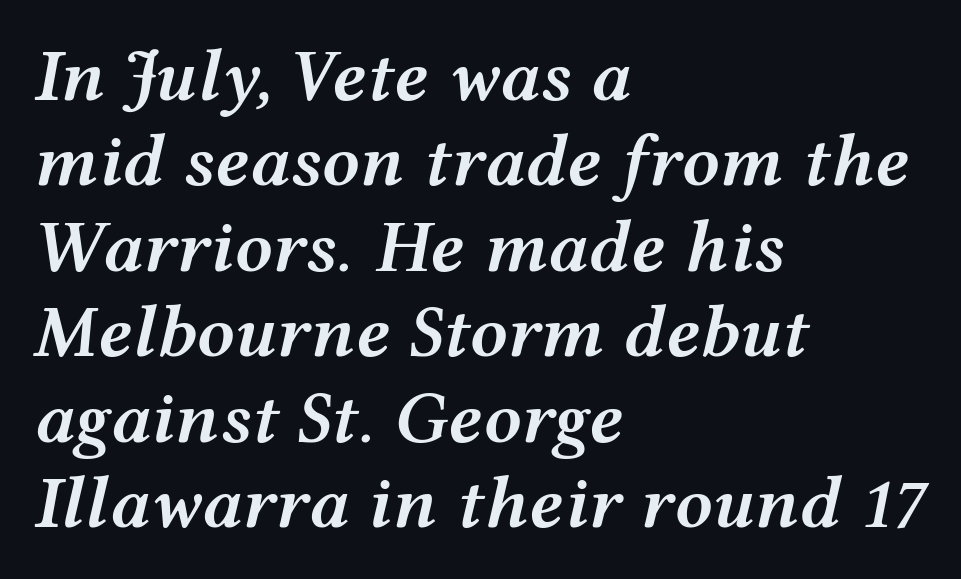
{"italic": "yes", "lean": "right", "slant_degrees": 12, "bold": "semi", "weight": "semibold", "width": "wide", "stroke_contrast": "medium", "x_height": "medium", "monospaced": "no", "underline": "no", "align": "left", "line_spacing": "tight", "line_spacing_ratio": 1.14, "letter_spacing": "normal", "letter_spacing_em": 0.0, "glyph_px": 75}
